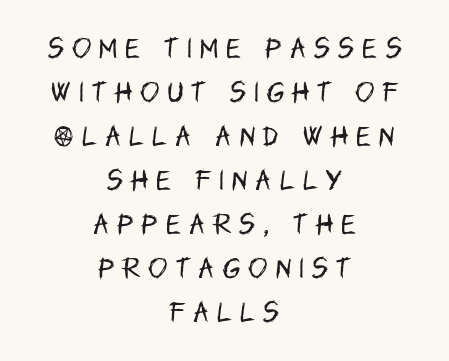
Q: Is the text bold? A: No.
Q: Is the text italic (slanted)? A: No, it is upright.
Q: Is the text underlined? A: No.
Q: How is the paragraph aligned? A: Centered.
Q: Is the spacing between letters normal or unusually wide? A: Unusually wide.
Q: Is the spacing between lines tight, normal or loose? A: Loose.
